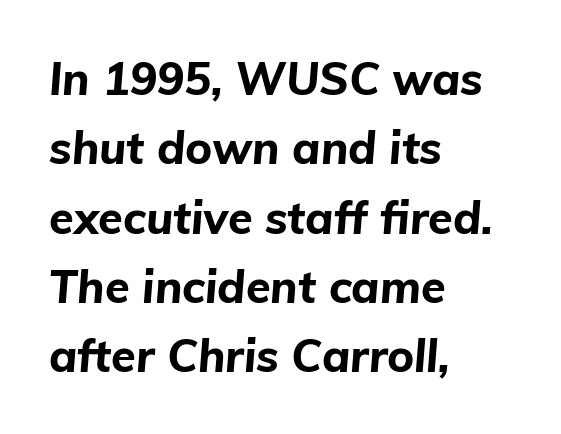
The image shows 45 px bold type, italic (leaning right); set left-aligned, normal line spacing (1.54x), normal letter spacing, not underlined; low stroke contrast and a medium x-height.
